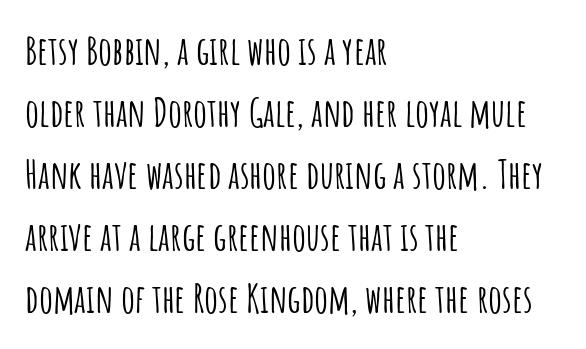
The image shows 39 px condensed sans-serif type, upright; set left-aligned, normal line spacing (1.59x), normal letter spacing, not underlined; low stroke contrast and a large x-height.
